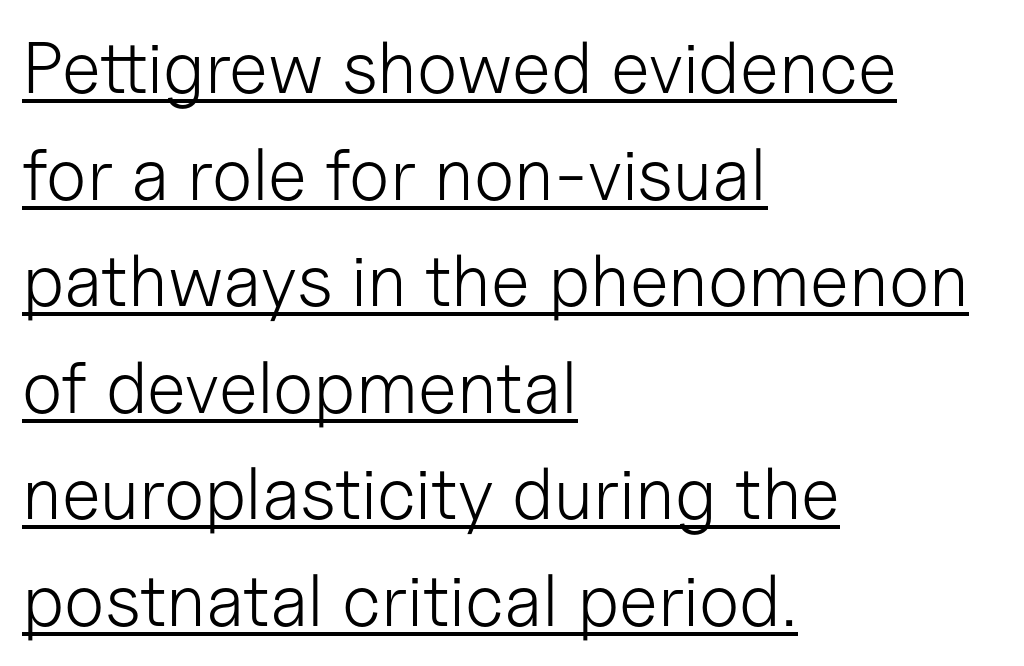
Honestly, the row spacing looks completely unremarkable. Stroke thickness stays within the range of a standard reading face or lighter. In CSS terms this would be text-align: left. The passage shown is typed in a proportional face where columns would drift. Descenders here cross a horizontal rule under the line. Nothing sits at the stroke ends, so this counts as sans-serif.
